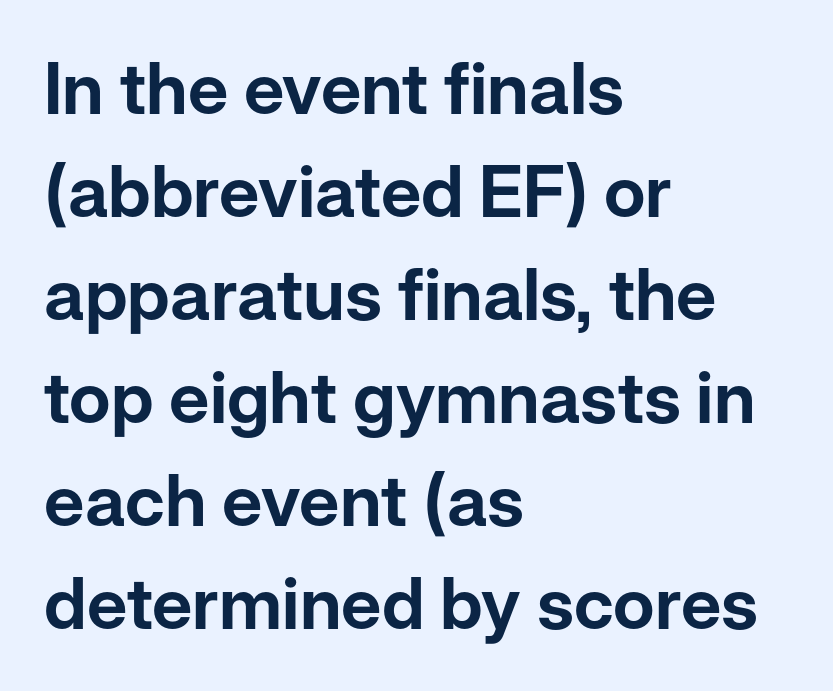
Q: Is the text italic (slanted)? A: No, it is upright.
Q: Is the typeface a serif or a sans-serif typeface? A: Sans-serif.
Q: Is the text underlined? A: No.
Q: How is the paragraph aligned? A: Left-aligned.
Q: Is the spacing between letters normal or unusually wide? A: Normal.
Q: Is the spacing between lines tight, normal or loose? A: Normal.
Q: Width (condensed, normal, or wide)? A: Normal.
Q: Stroke contrast? A: Low.
Q: x-height? A: Medium.
Q: Monospaced? A: No.
